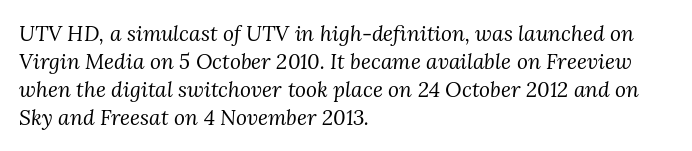
Q: Is the text bold? A: No.
Q: Is the text italic (slanted)? A: Yes, it leans right by about 3 degrees.
Q: Is the text underlined? A: No.
Q: How is the paragraph aligned? A: Left-aligned.
Q: Is the spacing between letters normal or unusually wide? A: Normal.
Q: Is the spacing between lines tight, normal or loose? A: Normal.
